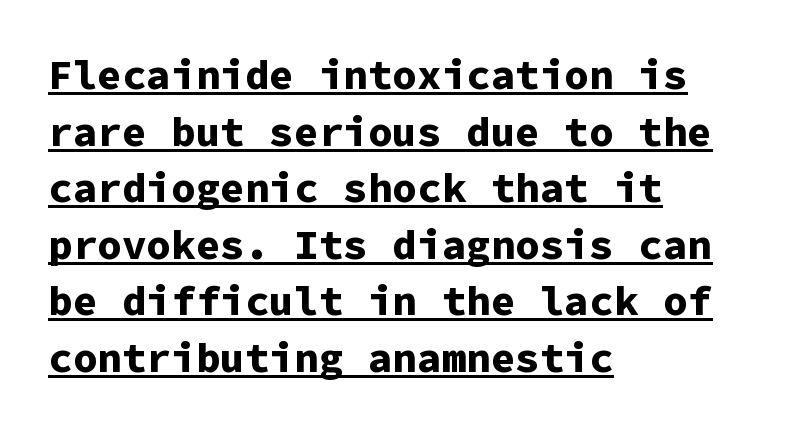
This sample has the even, mechanical cadence of fixed-width lettering. This rendering features underlined lettering. Baseline-to-baseline distance is the conventional proportion of letter height. In CSS terms this would be text-align: left.
